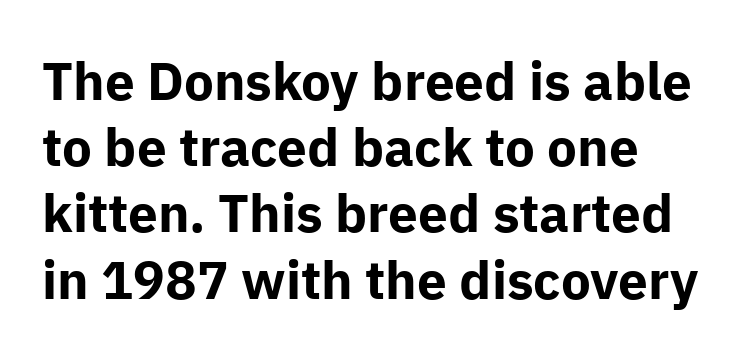
The image shows 53 px bold sans-serif type, upright; set normal line spacing (1.25x), normal letter spacing, not underlined; low stroke contrast and a medium x-height.
